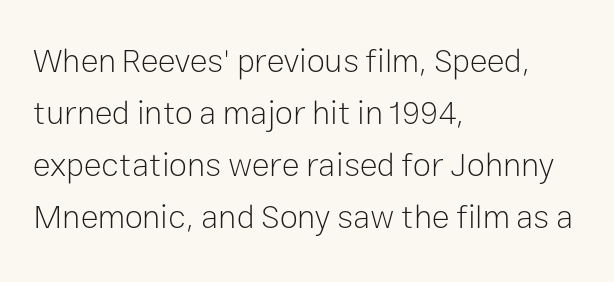
{"serif": "no", "italic": "no", "bold": "no", "weight": "light", "width": "normal", "stroke_contrast": "low", "x_height": "medium", "monospaced": "no", "underline": "no", "align": "left", "line_spacing": "normal", "line_spacing_ratio": 1.58, "letter_spacing": "normal", "letter_spacing_em": 0.0, "glyph_px": 33}
